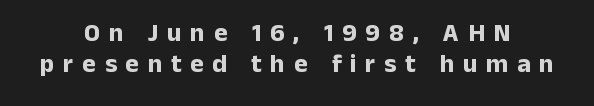
{"italic": "no", "bold": "yes", "underline": "no", "line_spacing_ratio": 1.21, "letter_spacing": "wide", "letter_spacing_em": 0.33, "glyph_px": 26}
